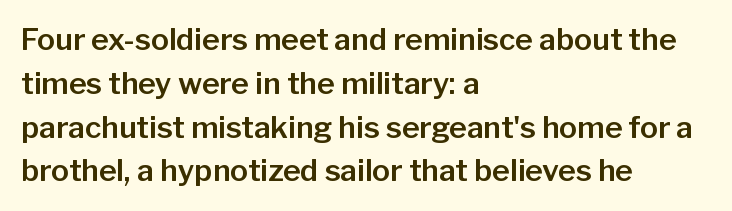
The image shows 30 px sans-serif type, upright; set left-aligned, normal line spacing (1.46x), normal letter spacing, not underlined; low stroke contrast and a medium x-height.
